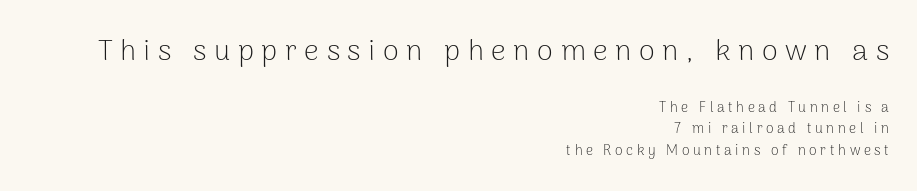
Q: Is the text bold? A: No.
Q: Is the text italic (slanted)? A: No, it is upright.
Q: Is the typeface a serif or a sans-serif typeface? A: Sans-serif.
Q: Is the text underlined? A: No.
Q: How is the paragraph aligned? A: Right-aligned.
Q: Is the spacing between letters normal or unusually wide? A: Unusually wide.
Q: Is the spacing between lines tight, normal or loose? A: Normal.
Q: Which block of text is set in a larger size, the first (top) or the second (bottom)? A: The first (top) one.
Q: Width (condensed, normal, or wide)? A: Normal.
Q: Stroke contrast? A: Low.
Q: x-height? A: Medium.
Q: Monospaced? A: No.
